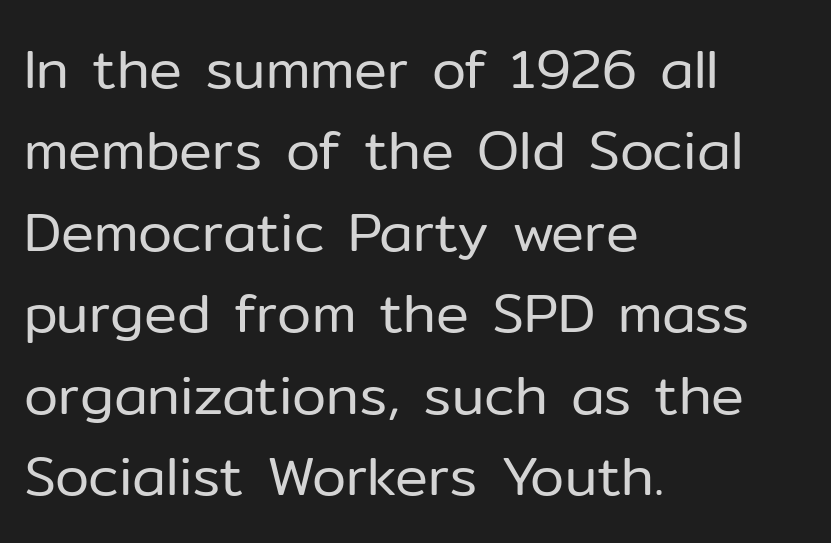
Q: Is the text bold? A: No.
Q: Is the text italic (slanted)? A: No, it is upright.
Q: Is the typeface a serif or a sans-serif typeface? A: Sans-serif.
Q: Is the text underlined? A: No.
Q: How is the paragraph aligned? A: Left-aligned.
Q: Is the spacing between letters normal or unusually wide? A: Normal.
Q: Is the spacing between lines tight, normal or loose? A: Normal.
Q: Width (condensed, normal, or wide)? A: Normal.
Q: Stroke contrast? A: Low.
Q: x-height? A: Medium.
Q: Monospaced? A: No.
